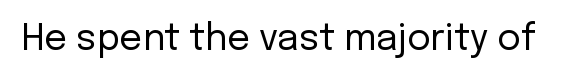
{"serif": "no", "italic": "no", "bold": "no", "weight": "regular", "width": "normal", "stroke_contrast": "low", "x_height": "medium", "monospaced": "no", "underline": "no", "letter_spacing": "normal", "letter_spacing_em": 0.0, "glyph_px": 36}
